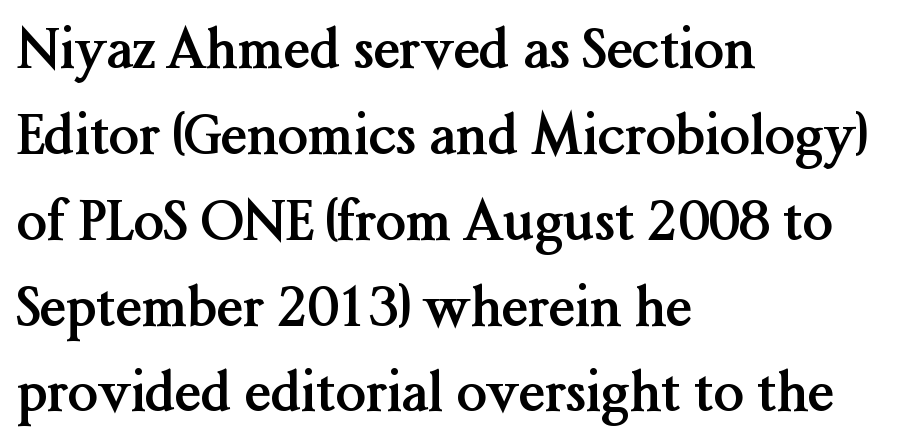
The image shows 54 px semibold serif type, upright; set left-aligned, normal line spacing (1.59x), normal letter spacing, not underlined; medium stroke contrast and a medium x-height.
